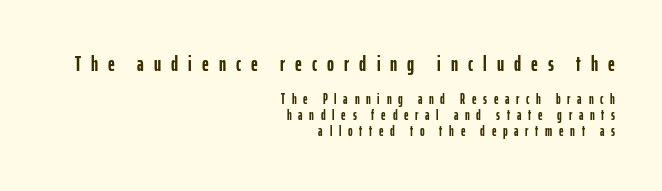
The image shows 21 px bold type, upright; set right-aligned, tight line spacing (1.15x), unusually wide letter spacing (+0.48 em), not underlined; the first (top) block is 1.5x larger.
